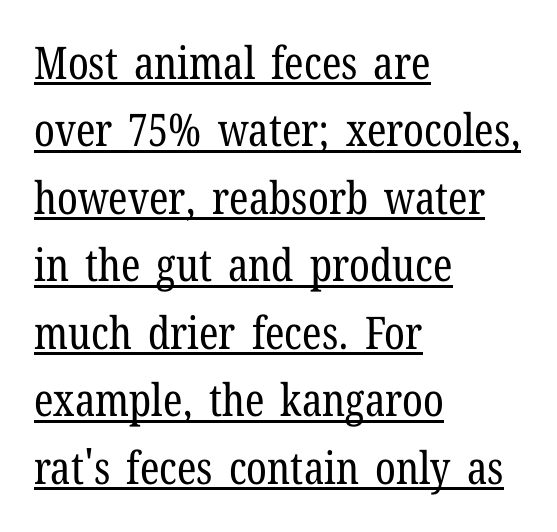
The image shows 45 px regular-weight, condensed serif type, upright; set left-aligned, normal line spacing (1.5x), normal letter spacing, underlined; low stroke contrast and a medium x-height.
